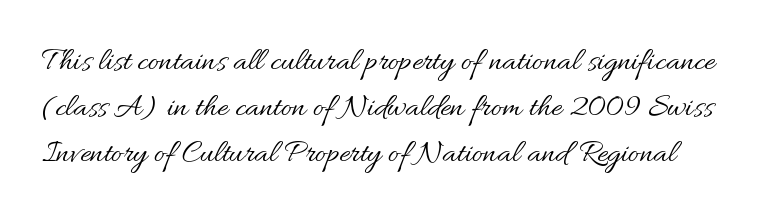
{"bold": "no", "weight": "regular", "width": "normal", "stroke_contrast": "medium", "x_height": "small", "monospaced": "no", "underline": "no", "line_spacing": "normal", "line_spacing_ratio": 1.39, "letter_spacing": "normal", "letter_spacing_em": 0.0, "glyph_px": 33}
